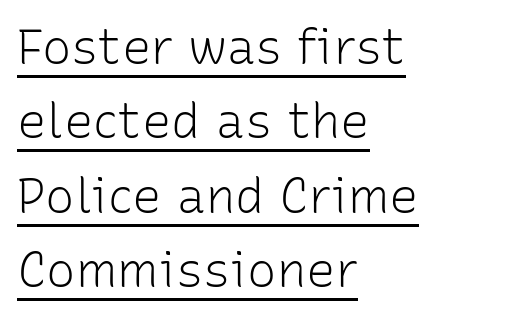
{"serif": "no", "italic": "no", "bold": "no", "weight": "light", "width": "normal", "stroke_contrast": "low", "x_height": "medium", "monospaced": "no", "underline": "yes", "align": "left", "line_spacing": "normal", "line_spacing_ratio": 1.52, "letter_spacing": "normal", "letter_spacing_em": 0.0, "glyph_px": 49}
